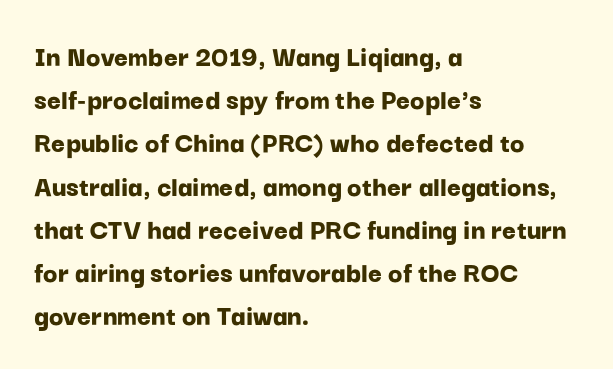
The image shows 30 px bold sans-serif type, upright; set left-aligned, normal line spacing (1.44x), normal letter spacing, not underlined; low stroke contrast and a medium x-height.
